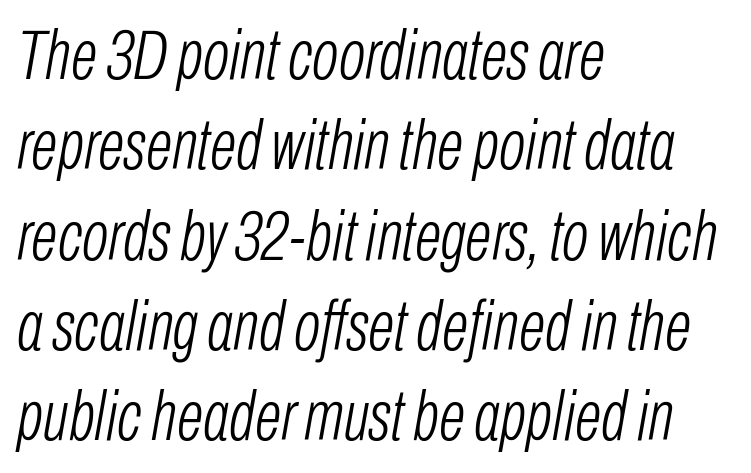
{"italic": "yes", "lean": "right", "slant_degrees": 10, "bold": "no", "weight": "light", "width": "condensed", "stroke_contrast": "low", "x_height": "medium", "monospaced": "no", "underline": "no", "align": "left", "line_spacing": "normal", "line_spacing_ratio": 1.29, "letter_spacing": "normal", "letter_spacing_em": 0.0, "glyph_px": 70}
